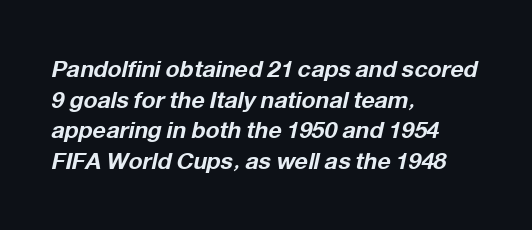
{"italic": "yes", "lean": "right", "slant_degrees": 12, "bold": "yes", "underline": "no", "align": "left", "line_spacing": "normal", "line_spacing_ratio": 1.33, "letter_spacing": "normal", "letter_spacing_em": 0.0, "glyph_px": 23}
